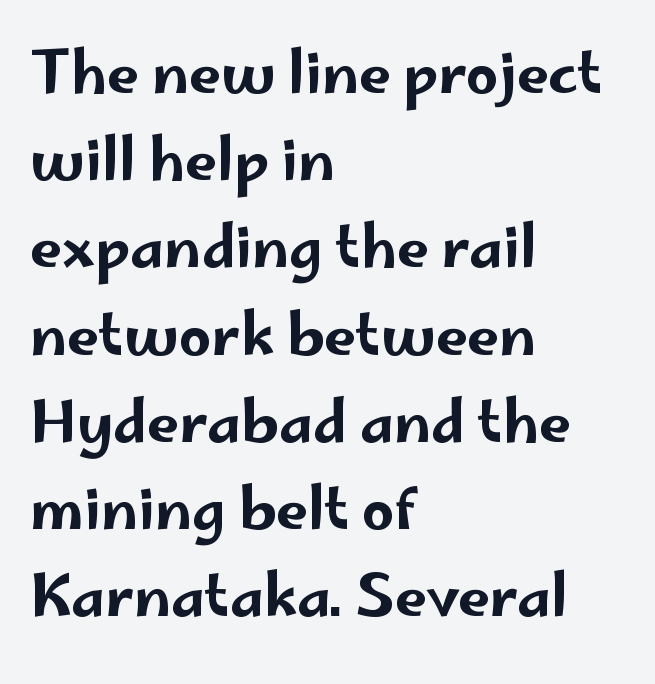
The image shows 57 px wide sans-serif type, upright; set left-aligned, normal line spacing (1.53x), normal letter spacing, not underlined; low stroke contrast and a small x-height.
